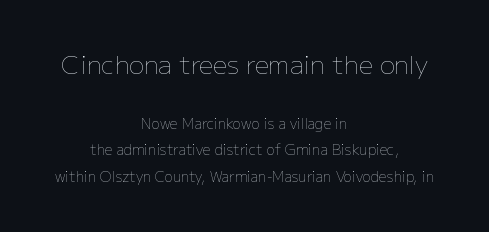
The image shows 25 px text type, upright; set centered, line spacing 1.88x, normal letter spacing, not underlined; the first (top) block is 1.79x larger.
